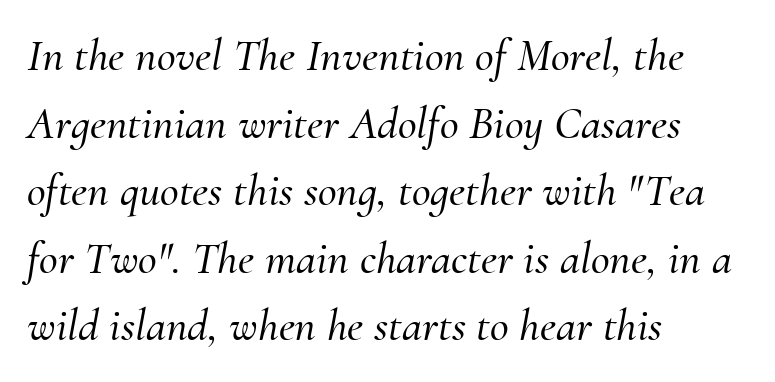
Between one letter and the next there's only the usual sliver of space. Typographically, this falls in the serif category. The specimen reads as italic at a glance. The lines in this sample share a left origin and differ only in where they stop. Whoever set this chose a conventional vertical rhythm.
